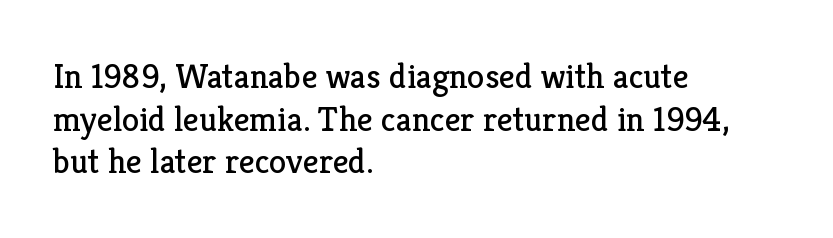
The image shows 35 px regular-weight serif type, upright; set left-aligned, line spacing 1.22x, normal letter spacing, not underlined; low stroke contrast and a medium x-height.
